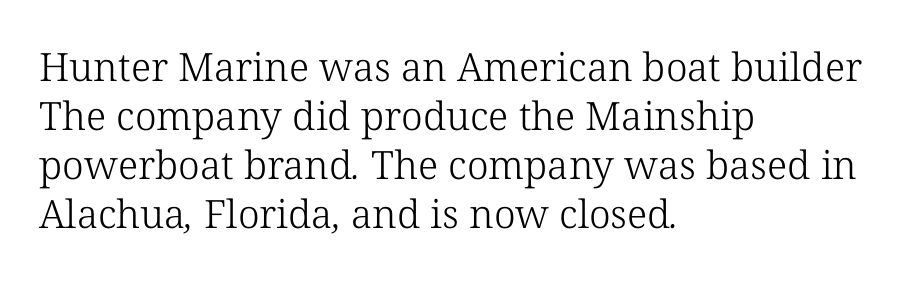
{"serif": "yes", "bold": "no", "weight": "light", "width": "normal", "stroke_contrast": "low", "x_height": "medium", "monospaced": "no", "underline": "no", "align": "left", "line_spacing": "normal", "line_spacing_ratio": 1.26, "letter_spacing": "normal", "letter_spacing_em": 0.0, "glyph_px": 39}
